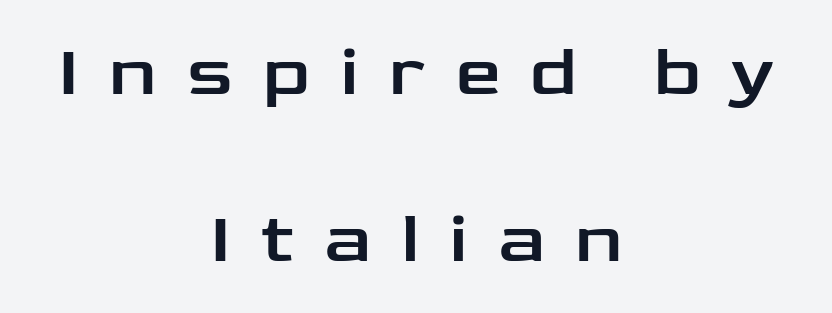
The face used here is proportionally spaced, like ordinary book or web type. The letters are spread apart with noticeably loose tracking. Is this a sans? Yes — the strokes have no serifs. Ascenders rise straight up at ninety degrees. Just letters on the line, the space beneath them empty.
